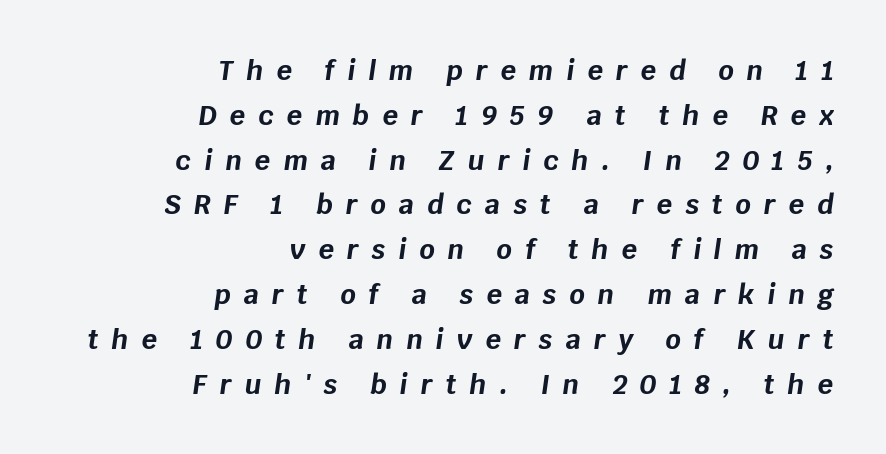
Would a proofreader flag this as italicized? Yes. Does the copy run flush right? Yes — the right margin is perfectly even. Leading matches the norm, producing a regular column. The typesetting leans heavy: a genuine bold. The strip under each line holds only bare page. A typesetter would call this heavily tracked-out type.
